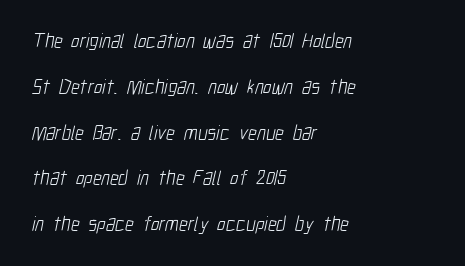
Q: Is the text bold? A: No.
Q: Is the text underlined? A: No.
Q: How is the paragraph aligned? A: Left-aligned.
Q: Is the spacing between letters normal or unusually wide? A: Normal.
Q: Is the spacing between lines tight, normal or loose? A: Loose.
